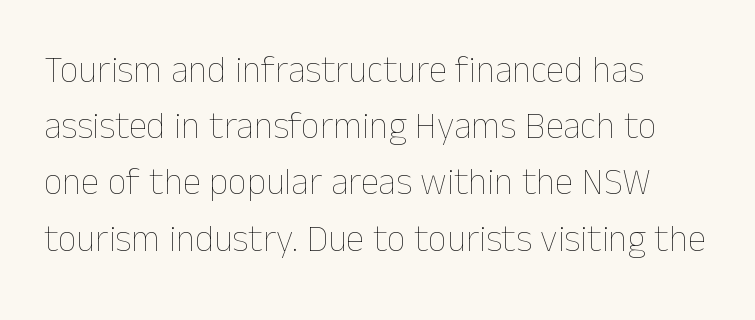
{"italic": "no", "bold": "no", "weight": "thin", "width": "normal", "stroke_contrast": "low", "x_height": "medium", "monospaced": "no", "underline": "no", "align": "left", "line_spacing": "normal", "line_spacing_ratio": 1.52, "letter_spacing": "normal", "letter_spacing_em": 0.0, "glyph_px": 37}
